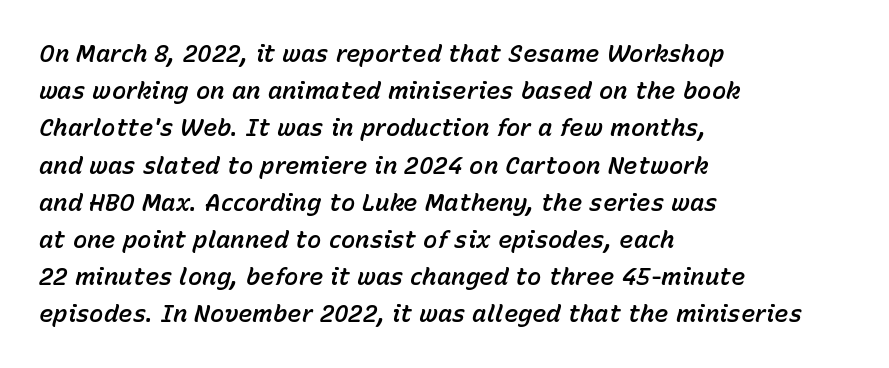
{"italic": "yes", "lean": "right", "slant_degrees": 15, "underline": "no", "align": "left", "line_spacing": "normal", "line_spacing_ratio": 1.55, "letter_spacing": "normal", "letter_spacing_em": 0.0, "glyph_px": 24}
